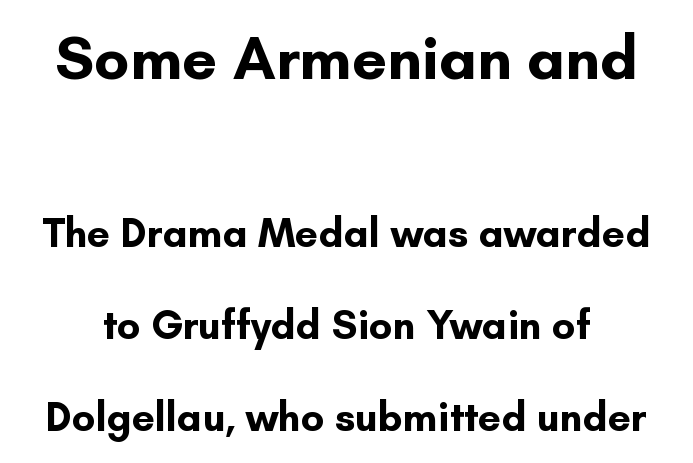
{"serif": "no", "italic": "no", "bold": "yes", "weight": "bold", "width": "normal", "stroke_contrast": "low", "x_height": "small", "monospaced": "no", "underline": "no", "line_spacing": "loose", "line_spacing_ratio": 2.24, "letter_spacing": "normal", "letter_spacing_em": 0.0, "larger_block": "first", "size_ratio": 1.51, "glyph_px": 62}
